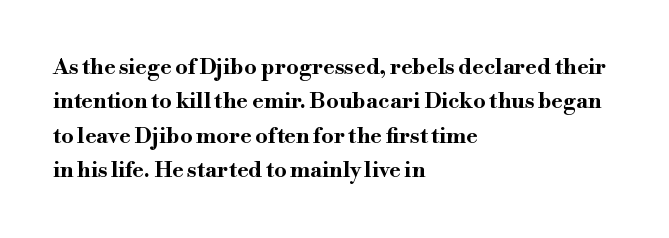
The image shows 22 px bold type, upright; set left-aligned, normal line spacing (1.56x), normal letter spacing, not underlined.
